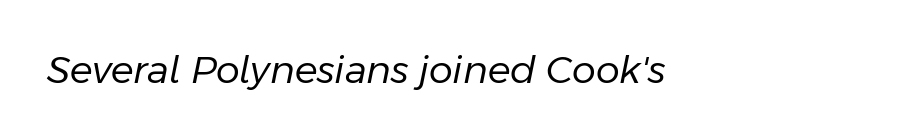
The image shows 38 px regular-weight type, italic (leaning right); set normal letter spacing, not underlined; low stroke contrast and a medium x-height.
